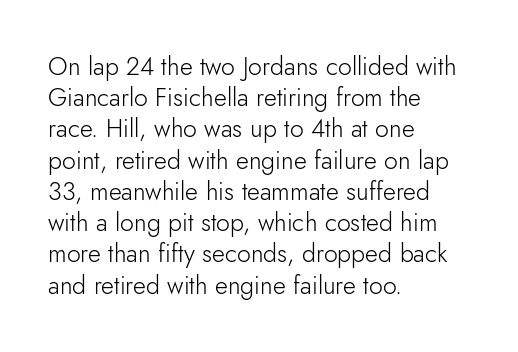
{"italic": "no", "bold": "no", "underline": "no", "align": "left", "line_spacing": "normal", "line_spacing_ratio": 1.25, "letter_spacing": "normal", "letter_spacing_em": 0.0, "glyph_px": 25}
